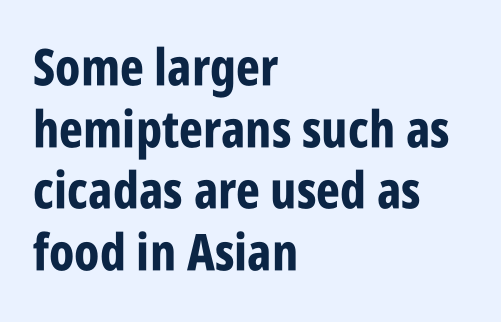
Heft: maximum for text — a bold. Nope, not italic — everything's standing straight. The glyphs are unaccompanied by any horizontal stroke below them. I'd call this a sans setting — the letters go barefoot.
